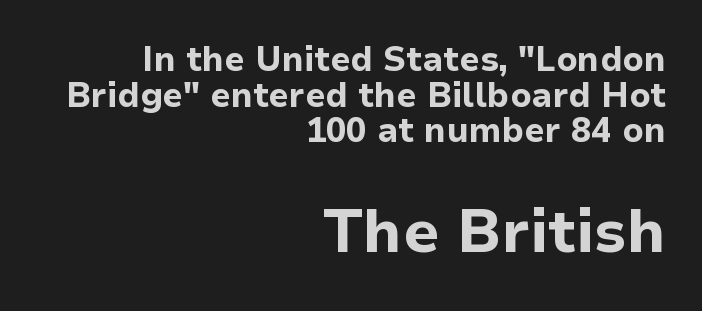
Q: Is the text bold? A: Yes.
Q: Is the text italic (slanted)? A: No, it is upright.
Q: Is the typeface a serif or a sans-serif typeface? A: Sans-serif.
Q: Is the text underlined? A: No.
Q: How is the paragraph aligned? A: Right-aligned.
Q: Is the spacing between letters normal or unusually wide? A: Normal.
Q: Is the spacing between lines tight, normal or loose? A: Tight.
Q: Which block of text is set in a larger size, the first (top) or the second (bottom)? A: The second (bottom) one.
Q: Width (condensed, normal, or wide)? A: Normal.
Q: Stroke contrast? A: Low.
Q: x-height? A: Medium.
Q: Monospaced? A: No.
